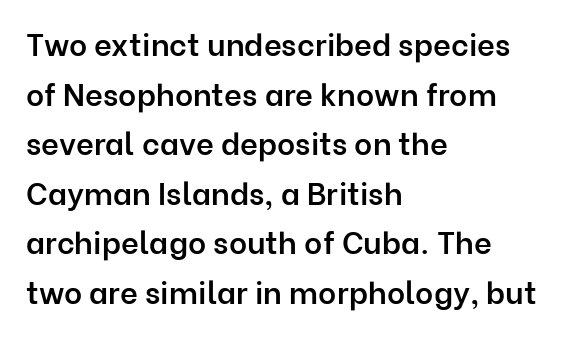
Notice the strokes are somewhat thickened but not fully heavy: this is a semibold. Nope, not italic — everything's standing straight. Each letter keeps its own natural width here, so spacing adapts to shape. Regarding leading, the lines here are spaced in the standard way.
